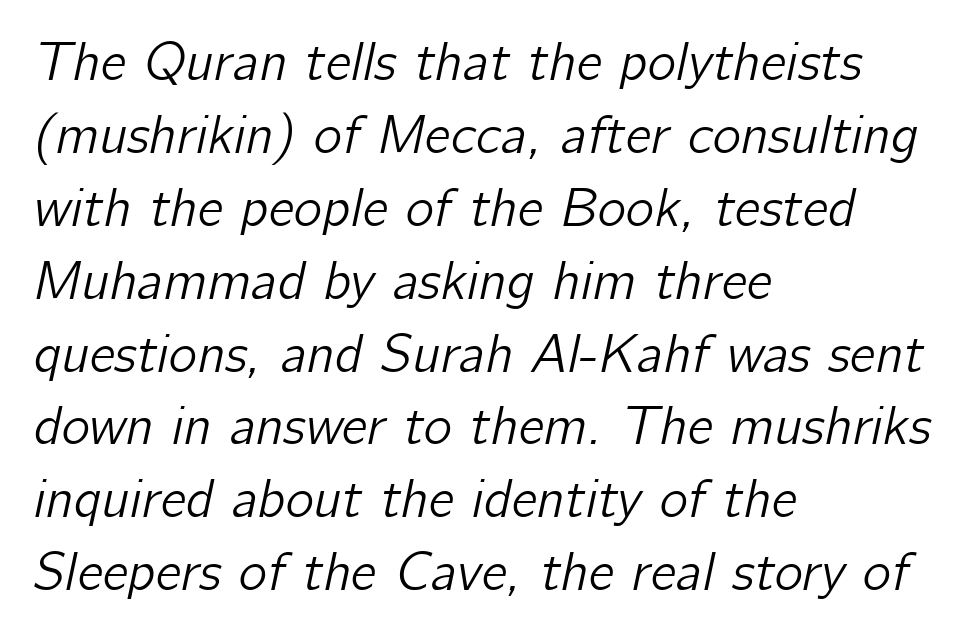
{"italic": "yes", "lean": "right", "slant_degrees": 12, "width": "normal", "stroke_contrast": "low", "x_height": "medium", "monospaced": "no", "underline": "no", "align": "left", "line_spacing": "normal", "line_spacing_ratio": 1.35, "letter_spacing": "normal", "letter_spacing_em": 0.0, "glyph_px": 54}
